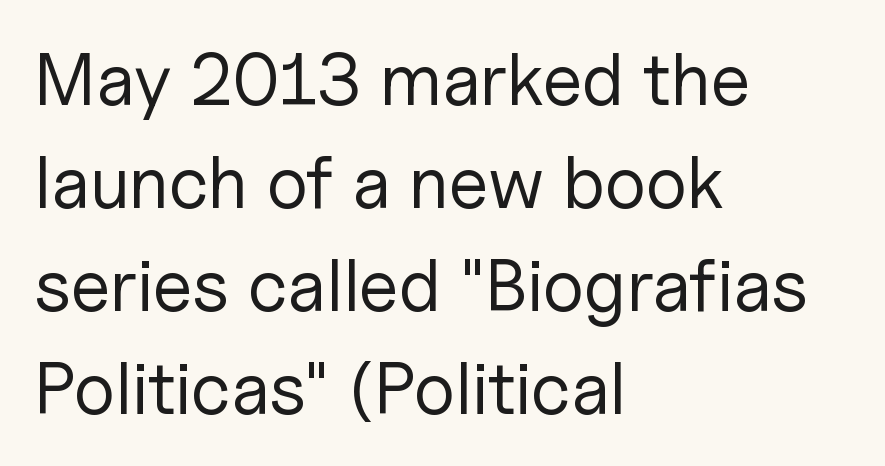
{"serif": "no", "italic": "no", "bold": "no", "weight": "regular", "width": "normal", "stroke_contrast": "low", "x_height": "medium", "monospaced": "no", "underline": "no", "align": "left", "line_spacing": "normal", "line_spacing_ratio": 1.41, "letter_spacing": "normal", "letter_spacing_em": 0.0, "glyph_px": 73}
